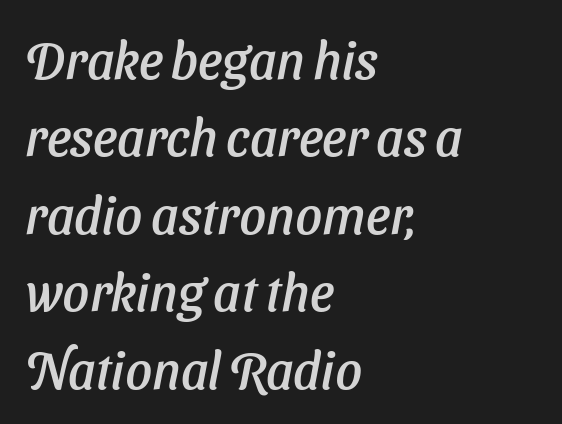
The image shows 52 px text type, italic (leaning right); set left-aligned, normal line spacing (1.49x), normal letter spacing, not underlined; low stroke contrast and a medium x-height.
